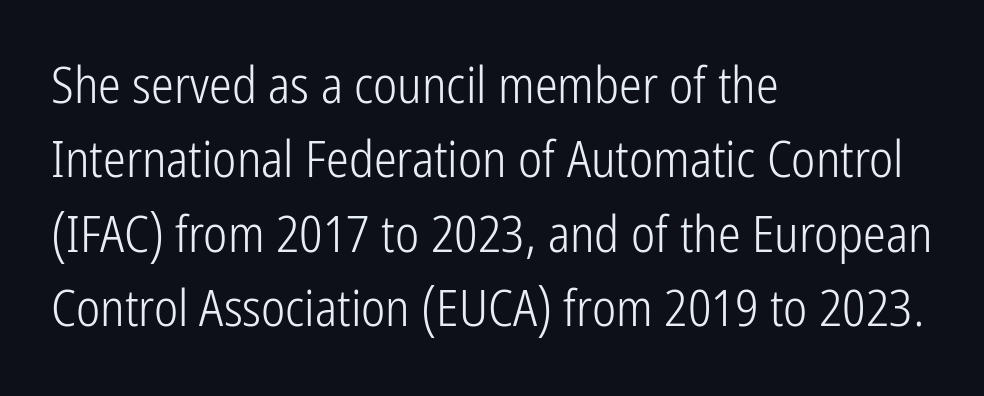
{"serif": "no", "italic": "no", "bold": "no", "weight": "light", "width": "condensed", "stroke_contrast": "low", "x_height": "medium", "monospaced": "no", "underline": "no", "align": "left", "line_spacing": "normal", "line_spacing_ratio": 1.46, "letter_spacing": "normal", "letter_spacing_em": 0.0, "glyph_px": 51}
